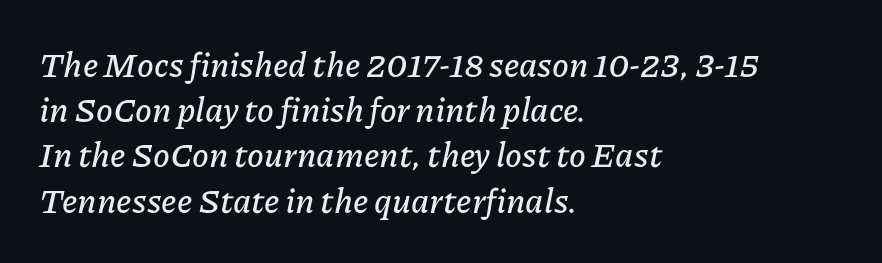
{"italic": "yes", "lean": "right", "slant_degrees": 11, "width": "normal", "stroke_contrast": "low", "x_height": "medium", "monospaced": "no", "underline": "no", "align": "left", "line_spacing": "normal", "line_spacing_ratio": 1.33, "letter_spacing": "normal", "letter_spacing_em": 0.0, "glyph_px": 34}
